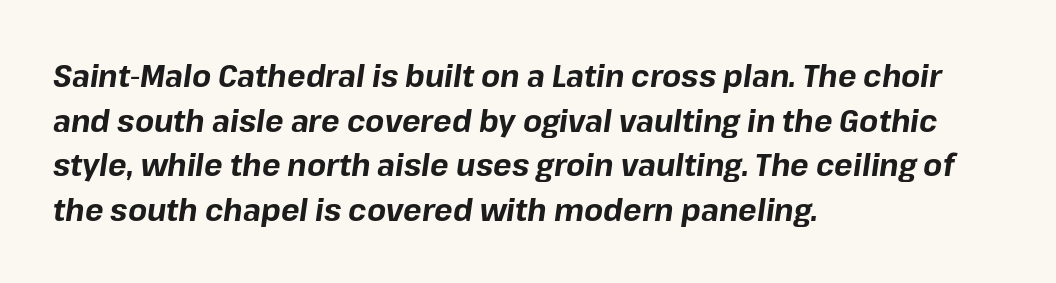
An italicized treatment has been applied to the whole sample. Students, this is bold: see how much ink each stroke carries. The rendering keeps characters at their native spacing. Reading down the block, your eye returns to a fixed left position each line. This sample has the flowing, uneven cadence of proportional lettering. Plain, unruled lines of type.
